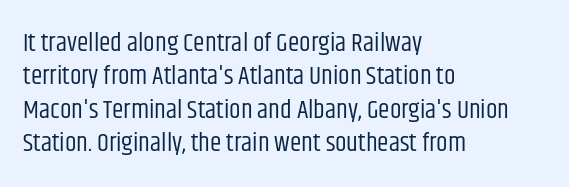
{"italic": "no", "bold": "no", "underline": "no", "align": "left", "line_spacing": "normal", "line_spacing_ratio": 1.28, "letter_spacing": "normal", "letter_spacing_em": 0.0, "glyph_px": 26}
